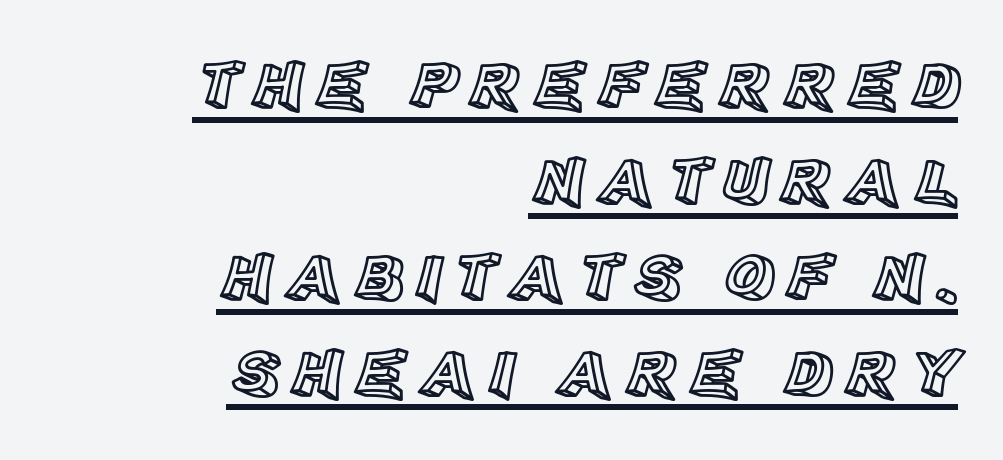
Q: Is the text italic (slanted)? A: Yes.
Q: Is the text underlined? A: Yes.
Q: How is the paragraph aligned? A: Right-aligned.
Q: Is the spacing between lines tight, normal or loose? A: Normal.
Q: Width (condensed, normal, or wide)? A: Normal.
Q: x-height? A: Large.
Q: Monospaced? A: No.
